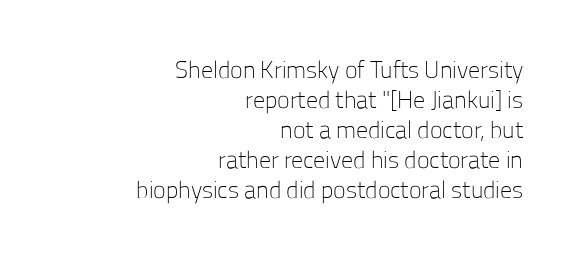
The image shows 24 px text type, upright; set right-aligned, normal line spacing (1.25x), normal letter spacing, not underlined.
